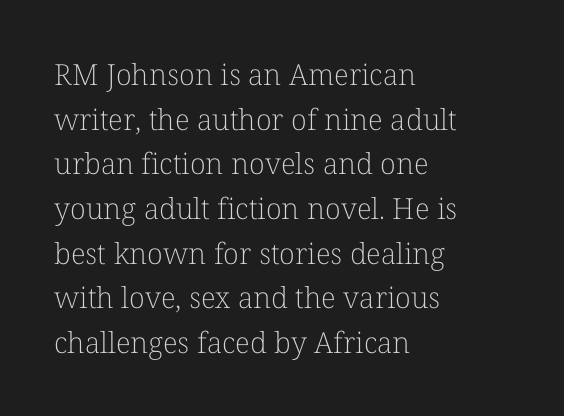
Q: Is the text bold? A: No.
Q: Is the text italic (slanted)? A: No, it is upright.
Q: Is the typeface a serif or a sans-serif typeface? A: Serif.
Q: Is the text underlined? A: No.
Q: How is the paragraph aligned? A: Left-aligned.
Q: Is the spacing between letters normal or unusually wide? A: Normal.
Q: Is the spacing between lines tight, normal or loose? A: Normal.
Q: Width (condensed, normal, or wide)? A: Normal.
Q: Stroke contrast? A: Low.
Q: x-height? A: Medium.
Q: Monospaced? A: No.
